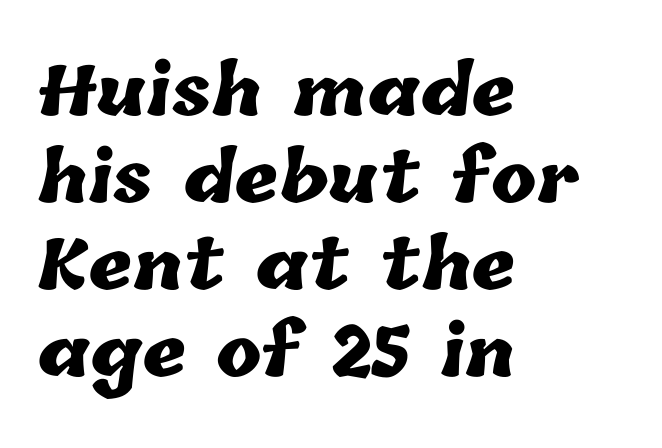
The image shows 68 px heavy type; set left-aligned, normal line spacing (1.28x), normal letter spacing, not underlined; low stroke contrast and a medium x-height.
